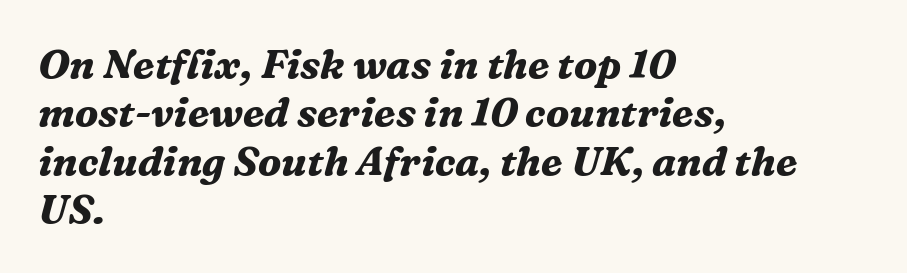
{"serif": "yes", "italic": "yes", "lean": "right", "slant_degrees": 16, "bold": "yes", "weight": "bold", "width": "normal", "stroke_contrast": "medium", "x_height": "medium", "monospaced": "no", "underline": "no", "align": "left", "line_spacing_ratio": 1.21, "letter_spacing": "normal", "letter_spacing_em": 0.0, "glyph_px": 40}
